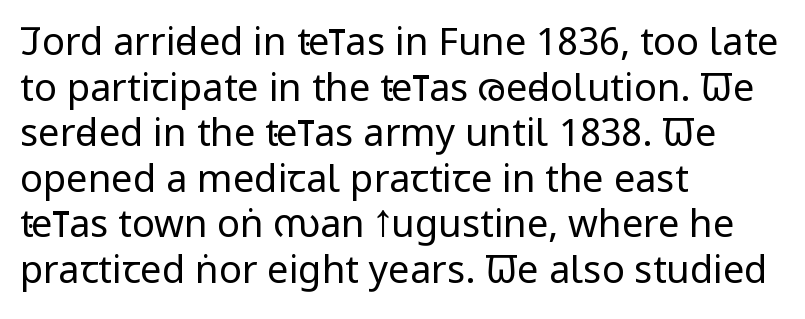
{"serif": "no", "italic": "no", "bold": "no", "weight": "regular", "width": "condensed", "stroke_contrast": "low", "x_height": "large", "monospaced": "no", "underline": "no", "align": "left", "line_spacing_ratio": 1.2, "letter_spacing": "normal", "letter_spacing_em": 0.0, "glyph_px": 38}
